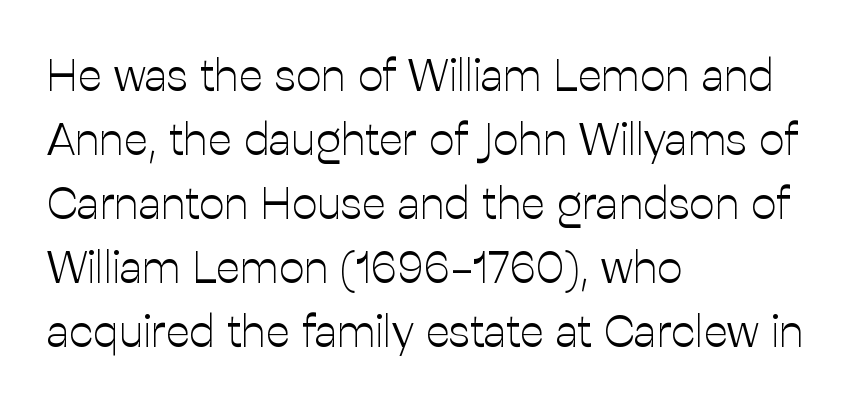
{"serif": "no", "italic": "no", "bold": "no", "weight": "light", "width": "normal", "stroke_contrast": "low", "x_height": "medium", "monospaced": "no", "underline": "no", "align": "left", "line_spacing": "normal", "line_spacing_ratio": 1.42, "letter_spacing": "normal", "letter_spacing_em": 0.0, "glyph_px": 45}
